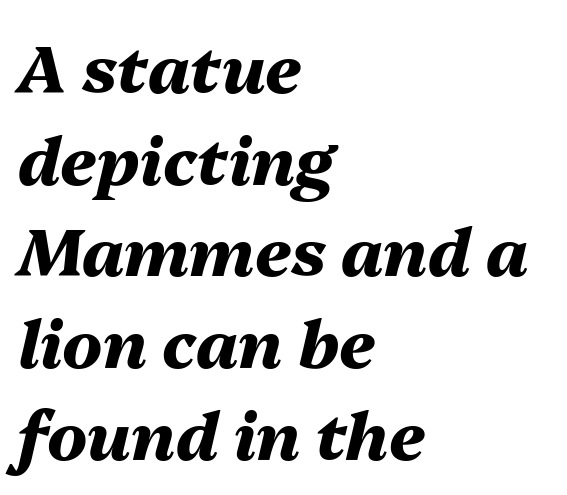
{"italic": "yes", "lean": "right", "slant_degrees": 13, "bold": "yes", "weight": "heavy", "width": "normal", "stroke_contrast": "medium", "x_height": "medium", "monospaced": "no", "underline": "no", "align": "left", "line_spacing": "normal", "line_spacing_ratio": 1.39, "letter_spacing": "normal", "letter_spacing_em": 0.0, "glyph_px": 66}
